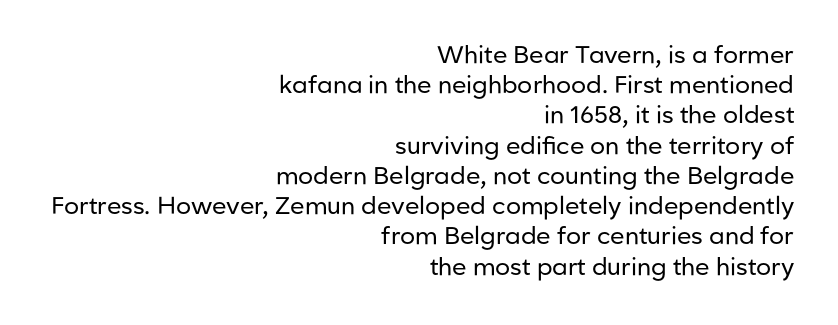
Stems here are at most as thick as an everyday book face. Does the copy run flush right? Yes — the right margin is perfectly even. Tracking here is standard; glyphs follow each other at the usual distance. The type sits square on the baseline with zero lean. Just letters on the line, the space beneath them empty. Horizontal bands of white between lines are of average thickness.
